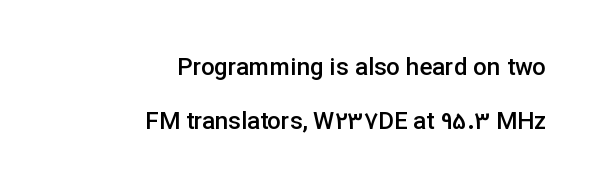
Q: Is the text bold? A: Semi-bold.
Q: Is the text italic (slanted)? A: No, it is upright.
Q: Is the text underlined? A: No.
Q: How is the paragraph aligned? A: Right-aligned.
Q: Is the spacing between letters normal or unusually wide? A: Normal.
Q: Is the spacing between lines tight, normal or loose? A: Loose.
